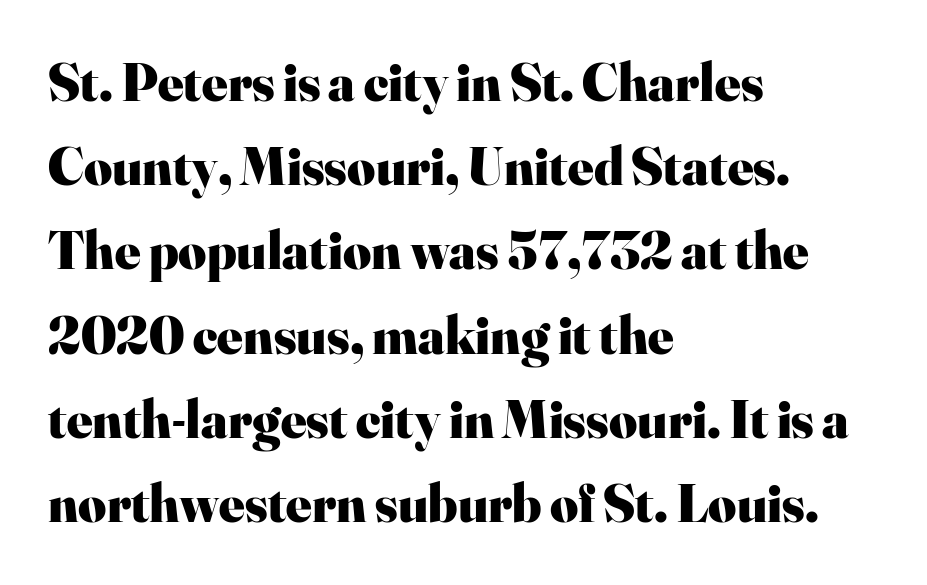
Letterform terminals end in serifs throughout the passage. Typeset ragged right — the left edge is the straight one. Plain, unruled lines of type. Nothing unusual about the tracking: characters are spaced as the font intends. Quick note: interline space is typical. You could not count columns in this text — the font is proportionally spaced.
